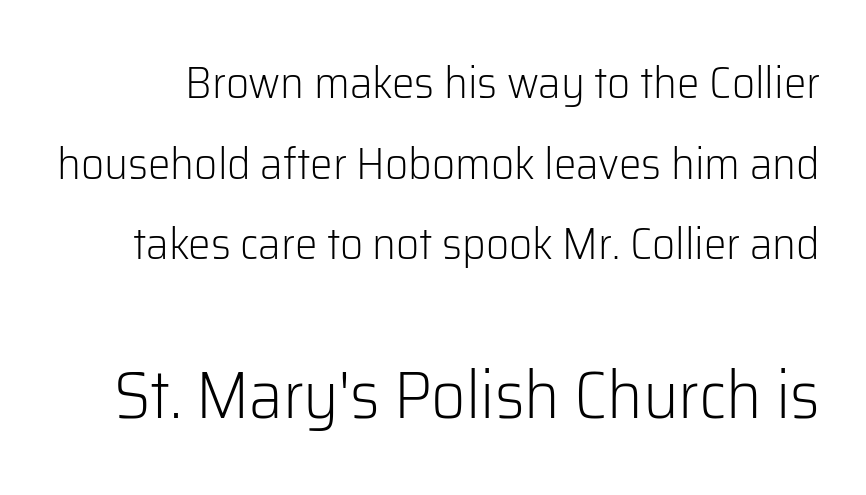
The passage shown begins with its smaller block and ends with its larger one. Classification — sans serif. The font's upright variant was chosen for this text. Type without underlining. Standard letterfit; no display-style spreading of the glyphs. Looks like regular typesetting: each glyph gets only the width it needs.
